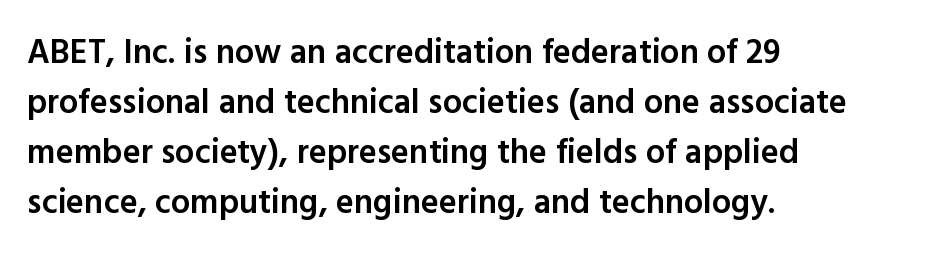
Q: Is the text bold? A: Semi-bold.
Q: Is the text italic (slanted)? A: No, it is upright.
Q: Is the typeface a serif or a sans-serif typeface? A: Sans-serif.
Q: Is the text underlined? A: No.
Q: How is the paragraph aligned? A: Left-aligned.
Q: Is the spacing between letters normal or unusually wide? A: Normal.
Q: Is the spacing between lines tight, normal or loose? A: Normal.
Q: Width (condensed, normal, or wide)? A: Normal.
Q: x-height? A: Medium.
Q: Monospaced? A: No.
